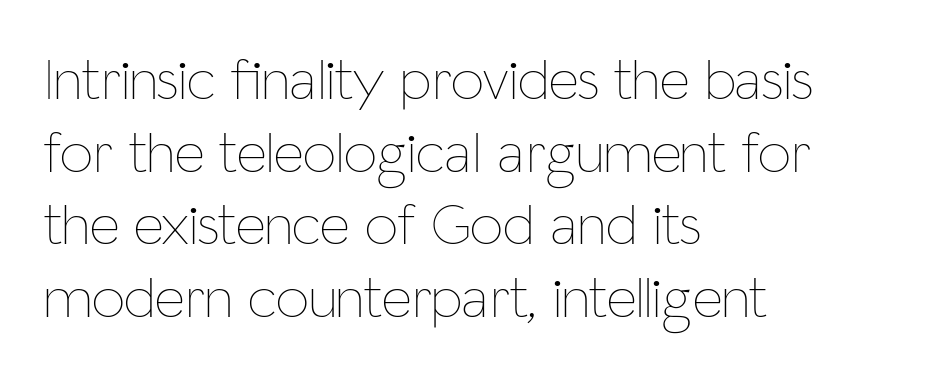
{"italic": "no", "bold": "no", "weight": "thin", "width": "condensed", "stroke_contrast": "low", "x_height": "medium", "monospaced": "no", "underline": "no", "align": "left", "line_spacing_ratio": 1.23, "letter_spacing": "normal", "letter_spacing_em": 0.0, "glyph_px": 59}
